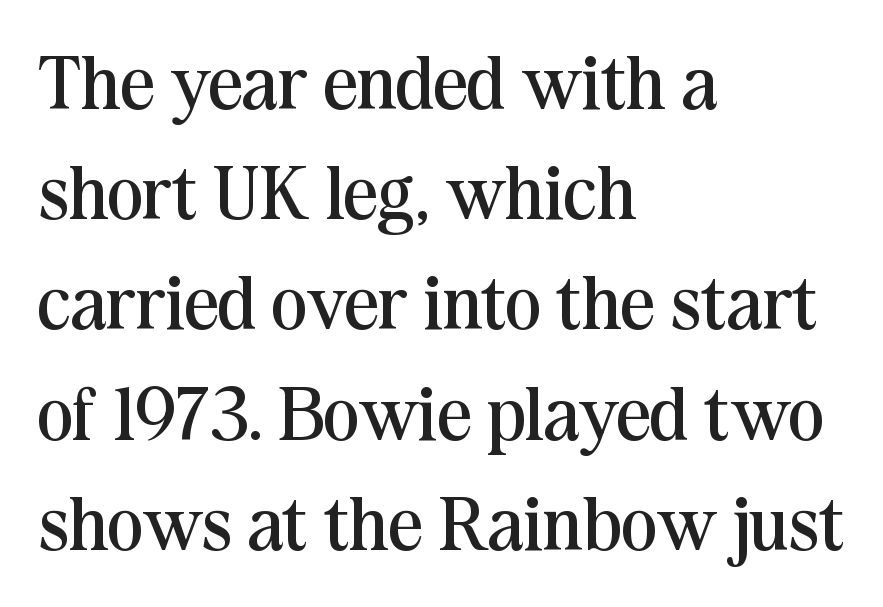
Q: Is the text bold? A: No.
Q: Is the text italic (slanted)? A: No, it is upright.
Q: Is the typeface a serif or a sans-serif typeface? A: Serif.
Q: Is the text underlined? A: No.
Q: How is the paragraph aligned? A: Left-aligned.
Q: Is the spacing between letters normal or unusually wide? A: Normal.
Q: Is the spacing between lines tight, normal or loose? A: Normal.
Q: Width (condensed, normal, or wide)? A: Normal.
Q: Stroke contrast? A: Medium.
Q: x-height? A: Medium.
Q: Monospaced? A: No.
